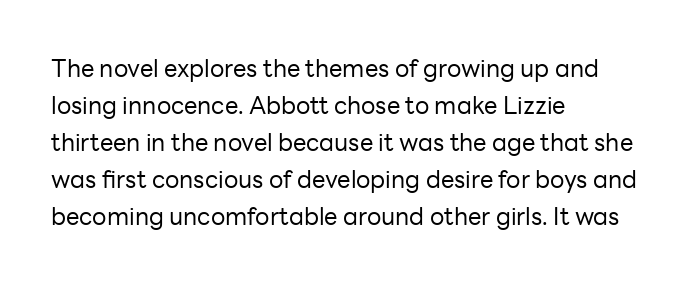
Q: Is the text bold? A: No.
Q: Is the text italic (slanted)? A: No, it is upright.
Q: Is the text underlined? A: No.
Q: How is the paragraph aligned? A: Left-aligned.
Q: Is the spacing between letters normal or unusually wide? A: Normal.
Q: Is the spacing between lines tight, normal or loose? A: Normal.
